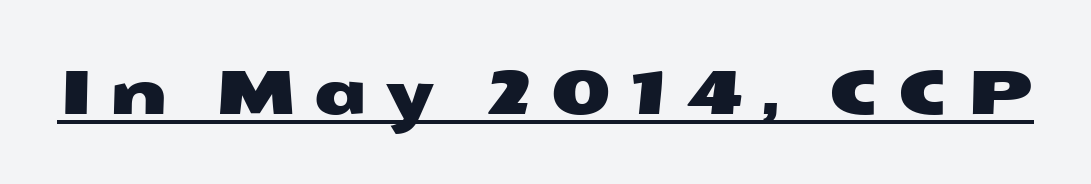
{"serif": "no", "width": "wide", "stroke_contrast": "medium", "x_height": "medium", "monospaced": "no", "underline": "yes", "letter_spacing": "wide", "letter_spacing_em": 0.28, "glyph_px": 61}
